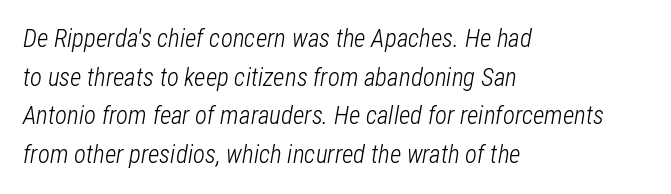
{"italic": "yes", "lean": "right", "slant_degrees": 12, "bold": "no", "underline": "no", "align": "left", "line_spacing": "normal", "line_spacing_ratio": 1.55, "letter_spacing": "normal", "letter_spacing_em": 0.0, "glyph_px": 25}
